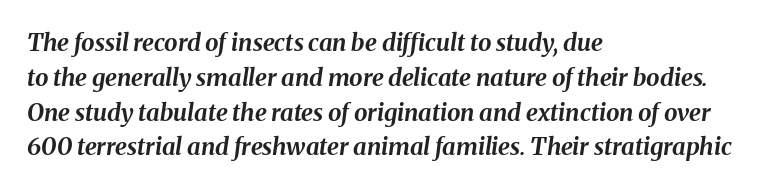
{"italic": "yes", "lean": "right", "slant_degrees": 8, "bold": "yes", "underline": "no", "align": "left", "line_spacing": "normal", "line_spacing_ratio": 1.45, "letter_spacing": "normal", "letter_spacing_em": 0.0, "glyph_px": 24}
